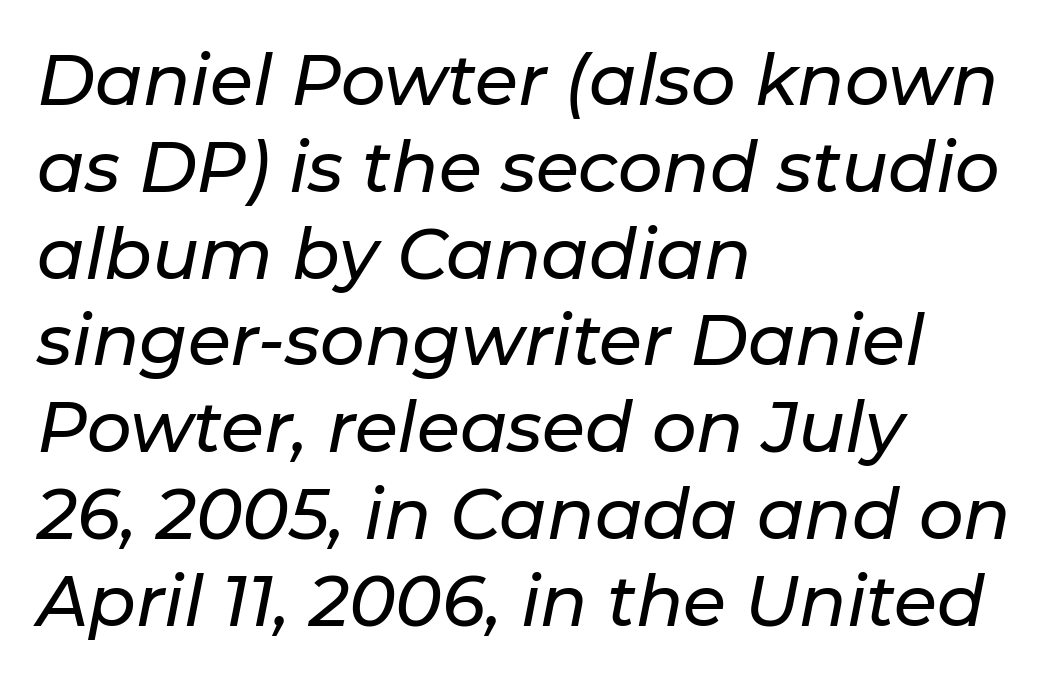
Q: Is the text italic (slanted)? A: Yes, it leans right by about 11 degrees.
Q: Is the text underlined? A: No.
Q: How is the paragraph aligned? A: Left-aligned.
Q: Is the spacing between letters normal or unusually wide? A: Normal.
Q: Width (condensed, normal, or wide)? A: Normal.
Q: Stroke contrast? A: Low.
Q: x-height? A: Medium.
Q: Monospaced? A: No.
